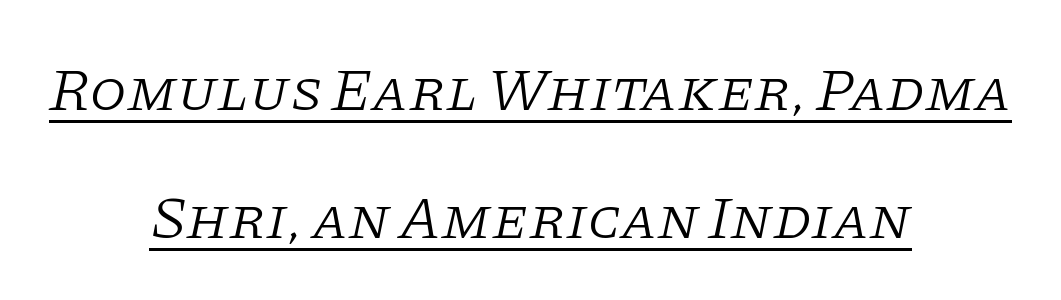
Compared with typical paragraphs, the rows here are farther apart. There's an unmistakable incline to the writing here. These characters rest on top of a visible drawn line. This is serif lettering, the kind often seen in printed books. The face used here is proportionally spaced, like ordinary book or web type.
